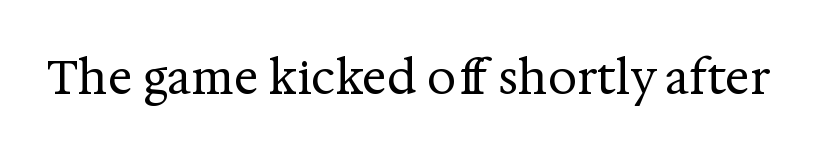
{"serif": "yes", "italic": "no", "bold": "no", "weight": "regular", "width": "normal", "stroke_contrast": "medium", "x_height": "medium", "monospaced": "no", "underline": "no", "letter_spacing": "normal", "letter_spacing_em": 0.0, "glyph_px": 46}
